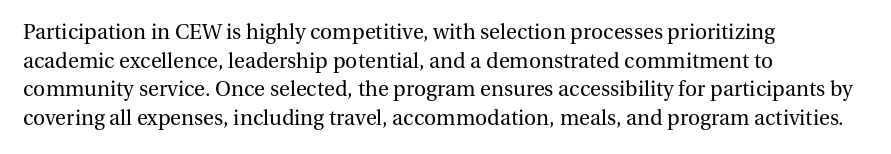
{"italic": "no", "bold": "no", "underline": "no", "align": "left", "line_spacing": "normal", "line_spacing_ratio": 1.36, "letter_spacing": "normal", "letter_spacing_em": 0.0, "glyph_px": 21}
